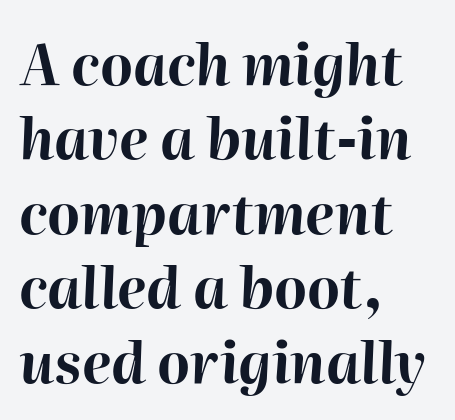
Visually the block forms a straight wall on the left and a jagged coastline on the right. The strip under each line holds only bare page. The letterforms sit shoulder to shoulder at normal distance. The letters advance in unequal steps, a hallmark of proportional type. Slant detected: the letters are inclined. As a designer I'd log this as weight 700, bold.
